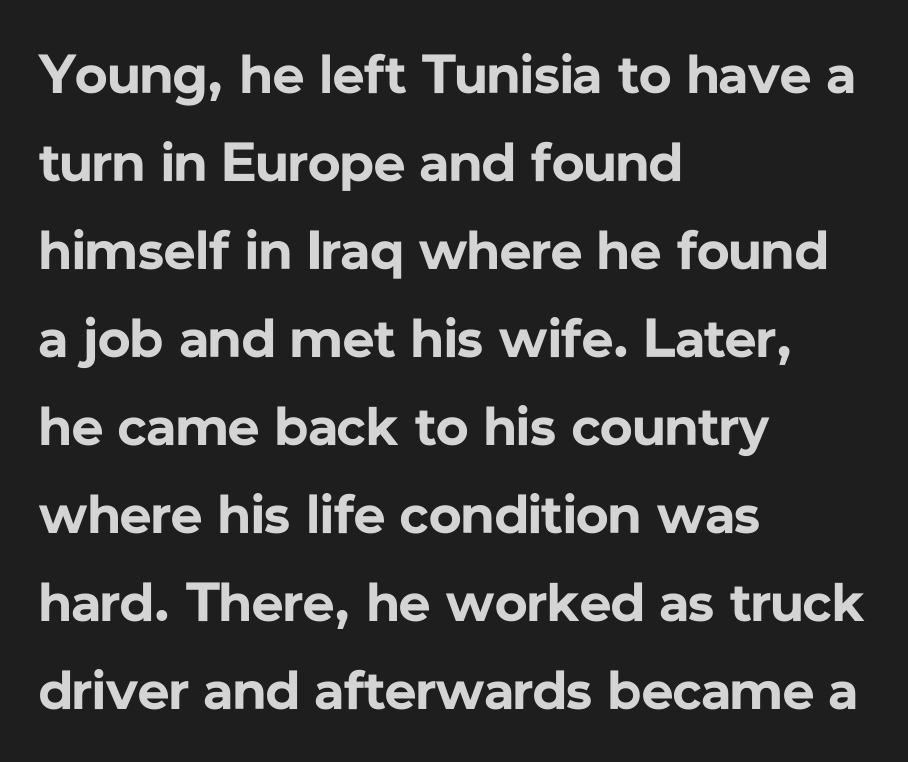
{"serif": "no", "italic": "no", "bold": "yes", "weight": "bold", "width": "normal", "stroke_contrast": "low", "x_height": "medium", "monospaced": "no", "underline": "no", "align": "left", "line_spacing": "normal", "line_spacing_ratio": 1.6, "letter_spacing": "normal", "letter_spacing_em": 0.0, "glyph_px": 55}
